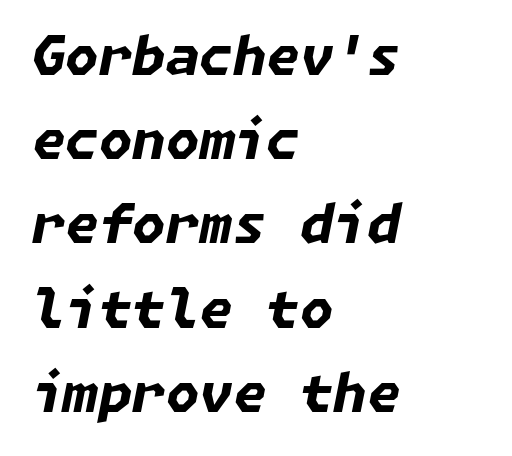
{"italic": "yes", "lean": "right", "slant_degrees": 11, "bold": "yes", "weight": "bold", "width": "normal", "stroke_contrast": "low", "x_height": "medium", "underline": "no", "align": "left", "line_spacing": "normal", "line_spacing_ratio": 1.56, "letter_spacing": "normal", "letter_spacing_em": 0.0, "glyph_px": 54}
